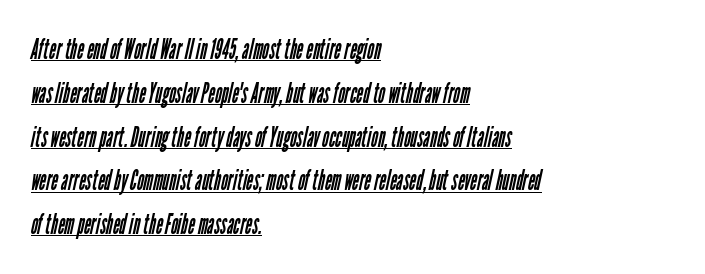
Q: Is the text bold? A: No.
Q: Is the typeface a serif or a sans-serif typeface? A: Sans-serif.
Q: Is the text underlined? A: Yes.
Q: How is the paragraph aligned? A: Left-aligned.
Q: Is the spacing between letters normal or unusually wide? A: Normal.
Q: Is the spacing between lines tight, normal or loose? A: Normal.
Q: Width (condensed, normal, or wide)? A: Condensed.
Q: Stroke contrast? A: Low.
Q: x-height? A: Medium.
Q: Monospaced? A: No.
